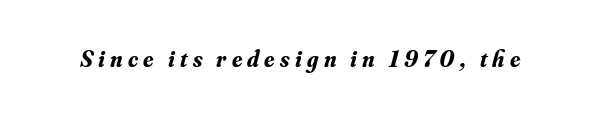
{"italic": "yes", "lean": "right", "slant_degrees": 16, "bold": "yes", "underline": "no", "letter_spacing": "wide", "letter_spacing_em": 0.23, "glyph_px": 23}
